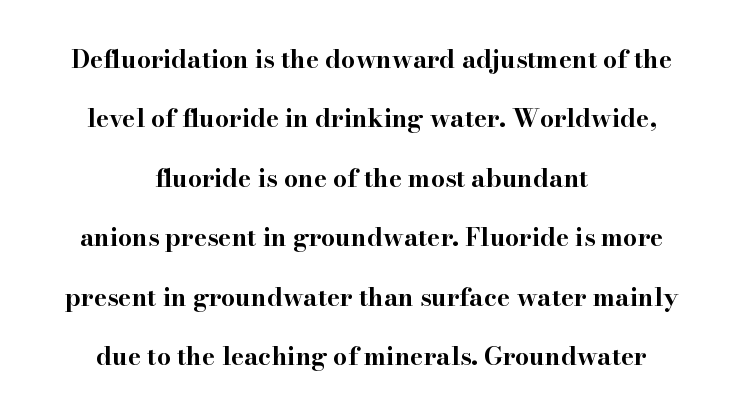
Compared with typical paragraphs, the rows here are farther apart. Rule under the text: the space is simply empty. Reading down the block, each line starts at a different indent, mirrored at its end. I'd describe the lettering as bold — thick and assertive.
